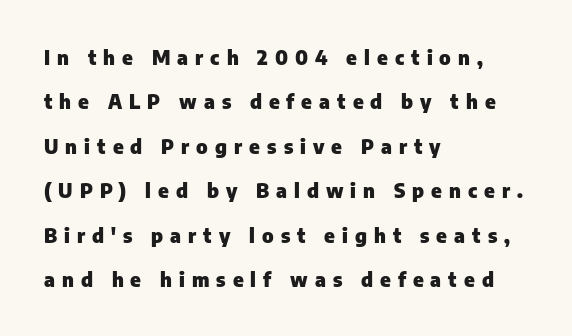
The image shows 20 px bold type, upright; set left-aligned, loose line spacing (2.22x), unusually wide letter spacing (+0.35 em), not underlined.
